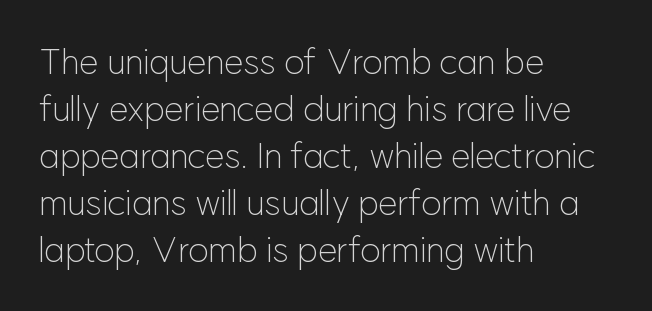
{"serif": "no", "italic": "no", "bold": "no", "weight": "light", "width": "normal", "stroke_contrast": "low", "x_height": "medium", "monospaced": "no", "underline": "no", "align": "left", "line_spacing": "normal", "line_spacing_ratio": 1.34, "letter_spacing": "normal", "letter_spacing_em": 0.0, "glyph_px": 35}
